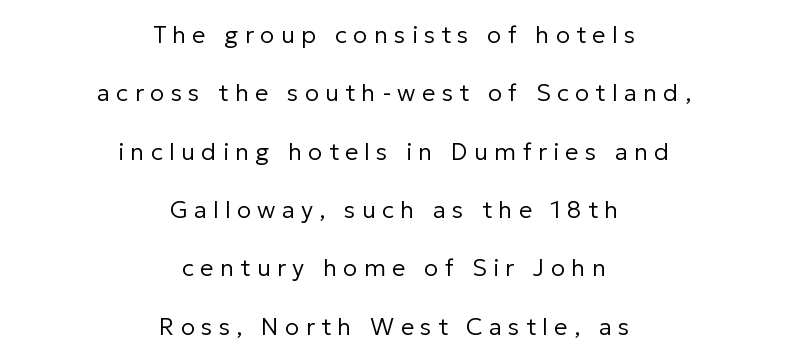
The image shows 24 px text type, upright; set centered, loose line spacing (2.43x), unusually wide letter spacing (+0.26 em), not underlined.
